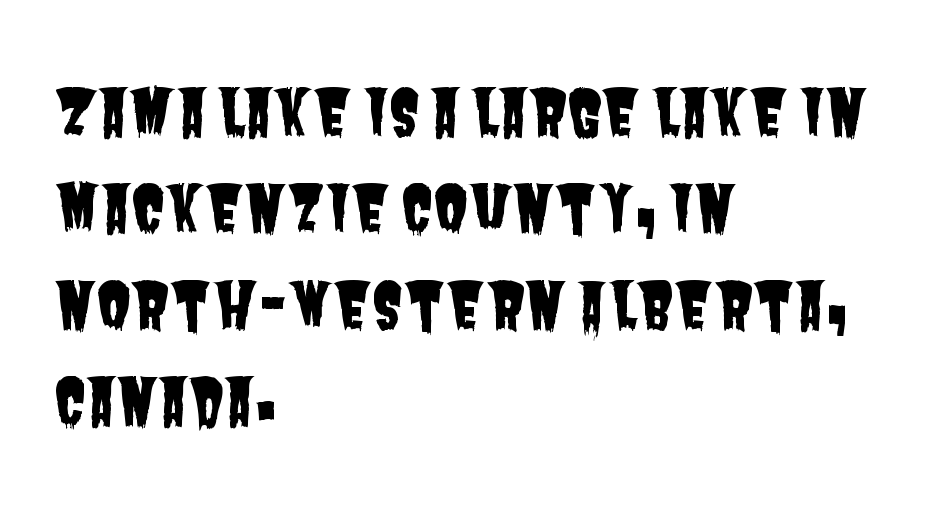
You can tell from the bare stems that sans-serif type was used. Leading matches the norm, producing a regular column. Is this a fixed-width face? No — the glyphs have proportional, varying widths. Check under the words: just untouched page.
